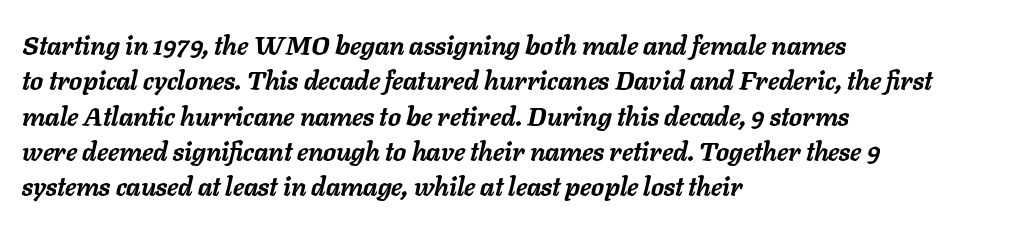
Italic: yes, the glyphs are oblique. This is heavy type, rendered in bold. Is the block centered? No — it sits flush against the left margin. In terms of leading, this rendering sits right in the middle. You could call the tracking neutral — neither tight nor loose. Beneath every word, the page is bare.
